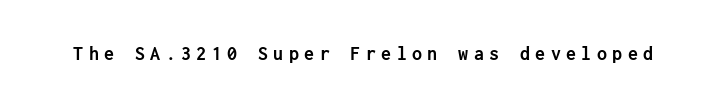
{"italic": "no", "bold": "yes", "underline": "no", "letter_spacing": "wide", "letter_spacing_em": 0.27, "glyph_px": 20}
